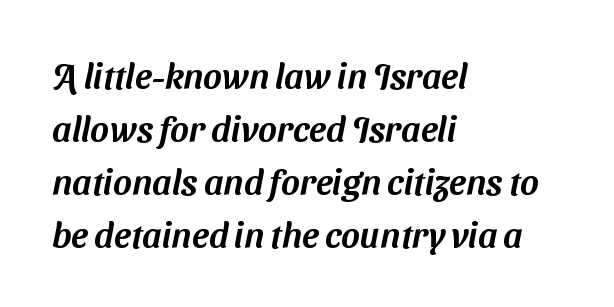
A typesetter would call this proportional, since set widths differ per character. The space beneath each line is pristine and unruled. Observe the absence of serifs on each vertical stroke in this sample. Students, note that the glyphs here touch the page at normal intervals. Reading down the block, your eye returns to a fixed left position each line. A typesetter would call this leading conventional body-copy spacing.
